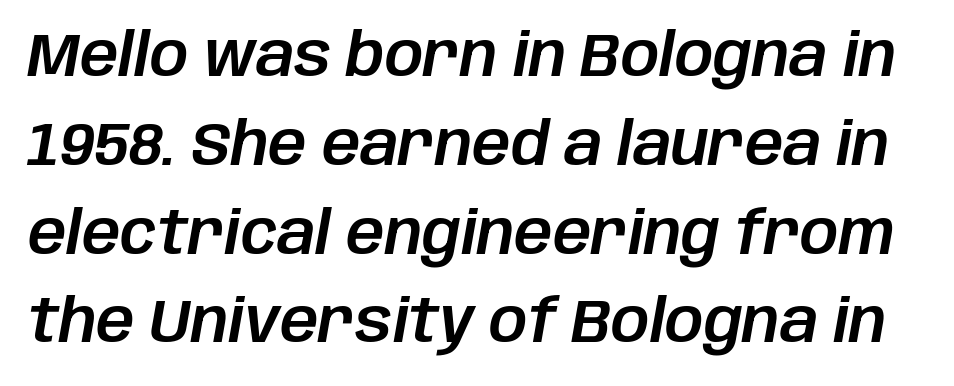
{"italic": "yes", "lean": "right", "slant_degrees": 10, "width": "normal", "stroke_contrast": "low", "x_height": "large", "monospaced": "no", "underline": "no", "line_spacing": "normal", "line_spacing_ratio": 1.48, "letter_spacing": "normal", "letter_spacing_em": 0.0, "glyph_px": 60}
